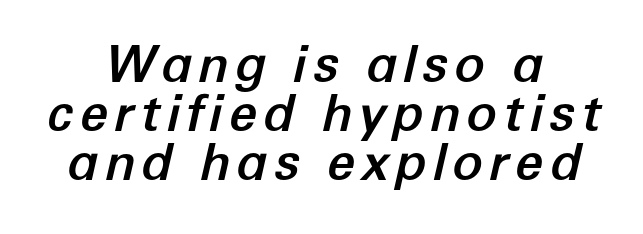
Q: Is the text italic (slanted)? A: Yes, it leans right by about 12 degrees.
Q: Is the text underlined? A: No.
Q: How is the paragraph aligned? A: Centered.
Q: Is the spacing between lines tight, normal or loose? A: Tight.
Q: Width (condensed, normal, or wide)? A: Normal.
Q: Stroke contrast? A: Low.
Q: x-height? A: Medium.
Q: Monospaced? A: No.
